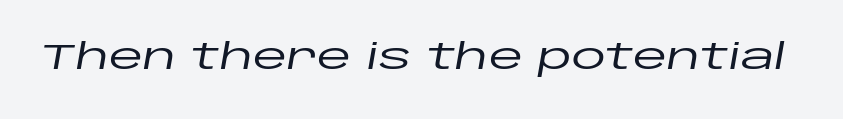
Spacing verdict: proportional, widths tailored to each character. This sample uses an oblique cut, with every glyph tilted off the vertical. The words here are not underlined. The horizontal fit of the characters is conventional and even.
